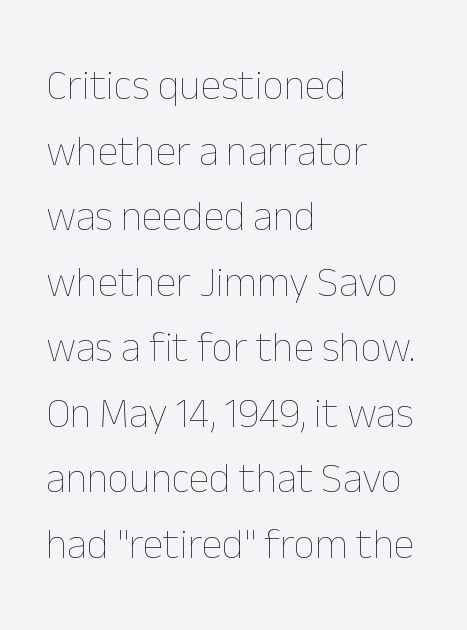
When letters stand straight like this, we call the style roman or upright. The face used here is rendered with its standard letterfit. This rendering uses left alignment, leaving the right contour irregular. Check under the words: just untouched page. The rendering uses a moderate line-height, typical for paragraphs. Is the stroke heavy? The answer is a plain regular-or-lighter.
